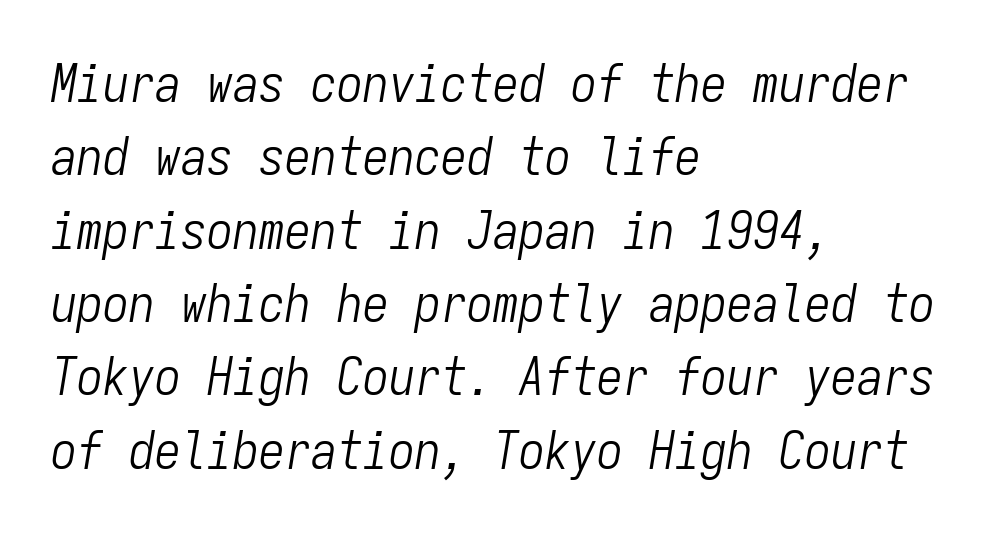
The typography opts for an oblique posture over an upright one. Successive baselines arrive at the customary interval. Nothing unusual about the tracking: characters are spaced as the font intends. Here the designer chose a console-style face with uniform glyph widths. Weight class: somewhere from thin through regular.
